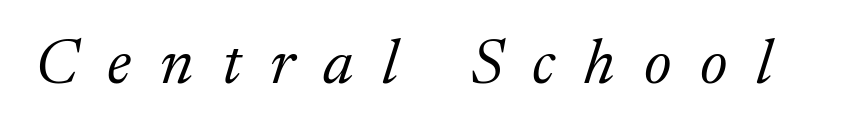
{"serif": "yes", "italic": "yes", "lean": "right", "slant_degrees": 17, "bold": "no", "weight": "light", "width": "normal", "stroke_contrast": "medium", "x_height": "medium", "monospaced": "no", "underline": "no", "letter_spacing": "wide", "letter_spacing_em": 0.45, "glyph_px": 64}
